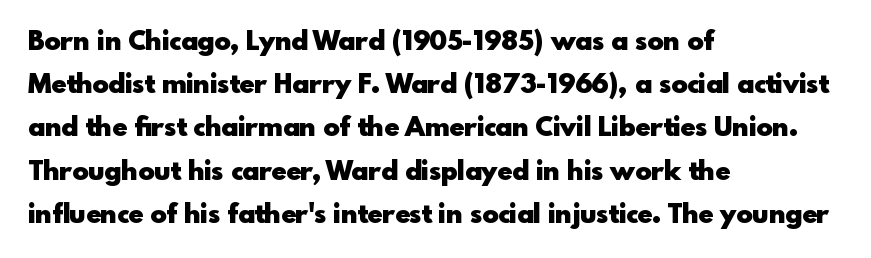
Layout note: lines flush left. Decoration check: the copy has no underline. Each new line begins a customary step beneath the previous one. The characters look thick and weighty, a clear bold. Do the letters lean? They stand straight.
